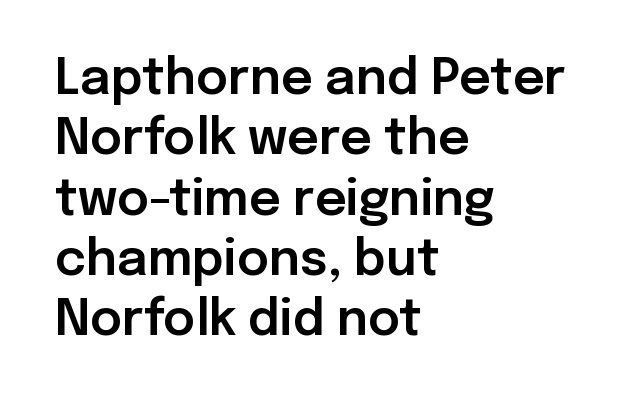
The image shows 49 px sans-serif type, upright; set left-aligned, line spacing 1.23x, normal letter spacing, not underlined; low stroke contrast and a medium x-height.
